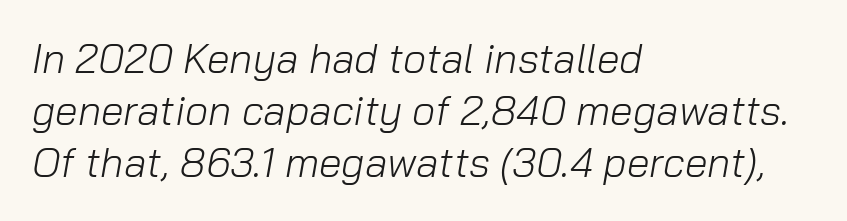
Note the varied advance widths — an 'i' is clearly narrower than an 'm'. Each new line begins a customary step beneath the previous one. The gaps between neighbouring characters are ordinary and unremarkable. The axis of the letterforms is tilted away from vertical.
